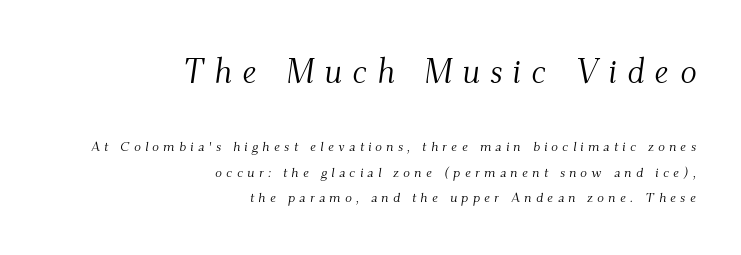
Q: Is the text bold? A: No.
Q: Is the text italic (slanted)? A: Yes, it leans right by about 9 degrees.
Q: Is the typeface a serif or a sans-serif typeface? A: Serif.
Q: Is the text underlined? A: No.
Q: How is the paragraph aligned? A: Right-aligned.
Q: Is the spacing between letters normal or unusually wide? A: Unusually wide.
Q: Which block of text is set in a larger size, the first (top) or the second (bottom)? A: The first (top) one.
Q: Width (condensed, normal, or wide)? A: Normal.
Q: Stroke contrast? A: Medium.
Q: x-height? A: Small.
Q: Monospaced? A: No.
